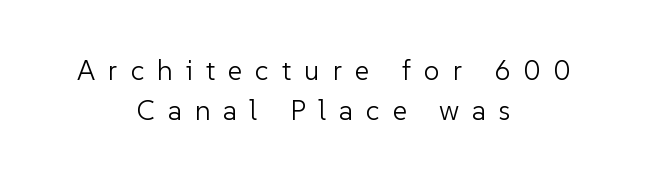
{"serif": "no", "italic": "no", "bold": "no", "weight": "light", "width": "normal", "stroke_contrast": "low", "x_height": "medium", "monospaced": "no", "underline": "no", "align": "center", "line_spacing": "normal", "line_spacing_ratio": 1.42, "letter_spacing": "wide", "letter_spacing_em": 0.46, "glyph_px": 28}
